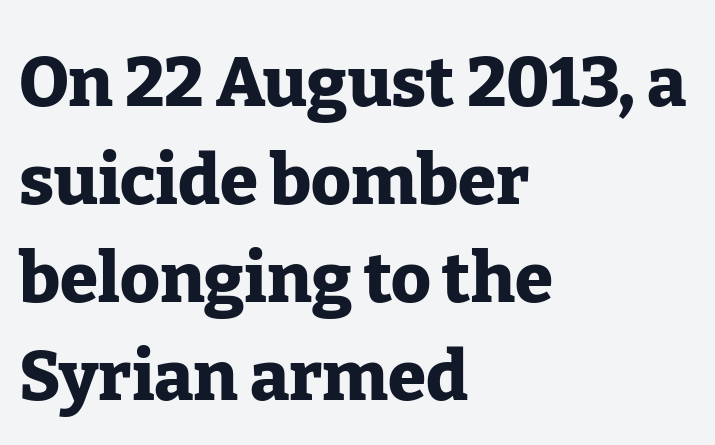
Q: Is the text bold? A: Yes.
Q: Is the text italic (slanted)? A: No, it is upright.
Q: Is the typeface a serif or a sans-serif typeface? A: Serif.
Q: Is the text underlined? A: No.
Q: How is the paragraph aligned? A: Left-aligned.
Q: Is the spacing between letters normal or unusually wide? A: Normal.
Q: Is the spacing between lines tight, normal or loose? A: Normal.
Q: Width (condensed, normal, or wide)? A: Normal.
Q: Stroke contrast? A: Low.
Q: x-height? A: Medium.
Q: Monospaced? A: No.
